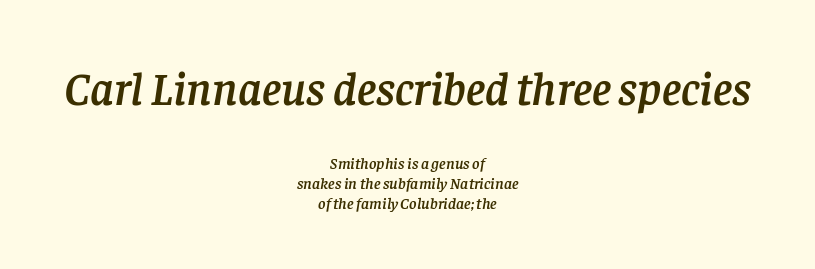
Unmarked baselines from the first word to the last. Characters are canted at an angle relative to the baseline's perpendicular. If you folded the block vertically in half, each line would mirror itself in length. To sum up the face: it has serifs. The lines sit at an ordinary, default distance from one another. The letters in the upper block stand taller than those in the block below.
